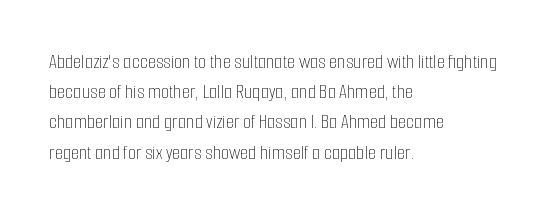
{"italic": "no", "bold": "no", "underline": "no", "align": "left", "line_spacing": "normal", "line_spacing_ratio": 1.44, "letter_spacing": "normal", "letter_spacing_em": 0.0, "glyph_px": 21}
